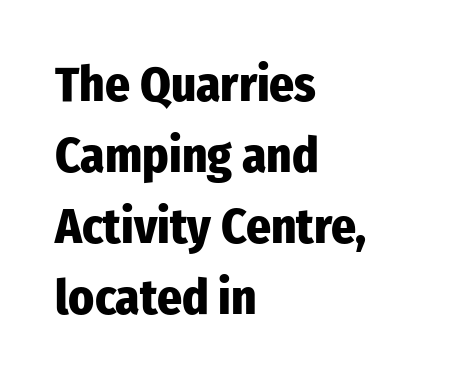
{"serif": "no", "italic": "no", "bold": "yes", "weight": "heavy", "width": "condensed", "stroke_contrast": "low", "x_height": "medium", "monospaced": "no", "underline": "no", "align": "left", "line_spacing": "normal", "line_spacing_ratio": 1.45, "letter_spacing": "normal", "letter_spacing_em": 0.0, "glyph_px": 49}
